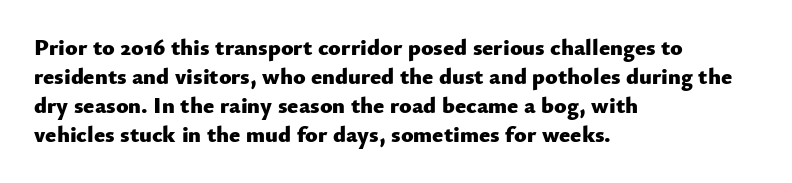
Q: Is the text bold? A: Yes.
Q: Is the text italic (slanted)? A: No, it is upright.
Q: Is the text underlined? A: No.
Q: How is the paragraph aligned? A: Left-aligned.
Q: Is the spacing between letters normal or unusually wide? A: Normal.
Q: Is the spacing between lines tight, normal or loose? A: Normal.
